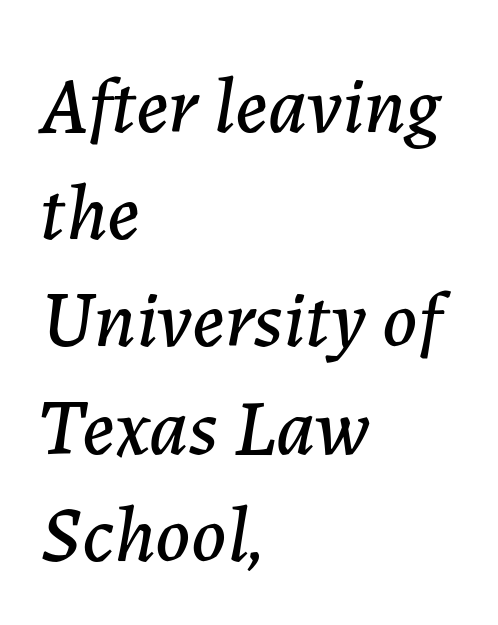
The image shows 80 px text type, italic (leaning right); set left-aligned, normal line spacing (1.34x), normal letter spacing, not underlined; low stroke contrast and a medium x-height.
